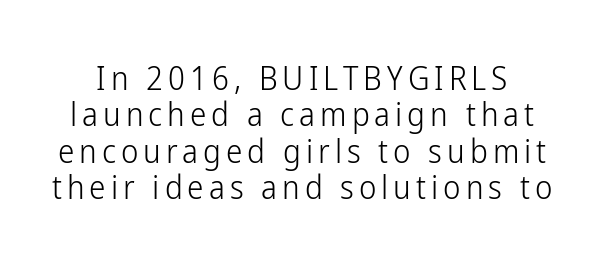
The image shows 33 px light, condensed sans-serif type, upright; set tight line spacing (1.1x), not underlined; low stroke contrast and a medium x-height.
